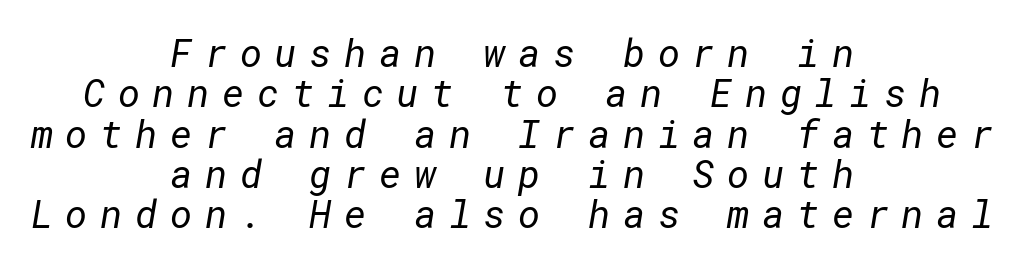
{"serif": "no", "bold": "no", "weight": "regular", "width": "normal", "stroke_contrast": "low", "x_height": "medium", "underline": "no", "align": "center", "line_spacing": "tight", "line_spacing_ratio": 1.06, "letter_spacing": "wide", "letter_spacing_em": 0.33, "glyph_px": 38}
